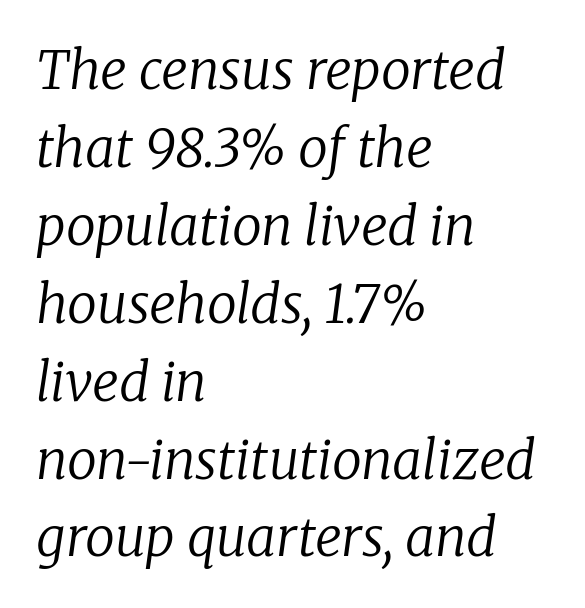
Each word holds together tightly as a unit, with standard inter-letter gaps. The passage shown is typed in a proportional face where columns would drift. The strip under each line holds only bare page. Letters have the restrained weight of plain body copy at most.
